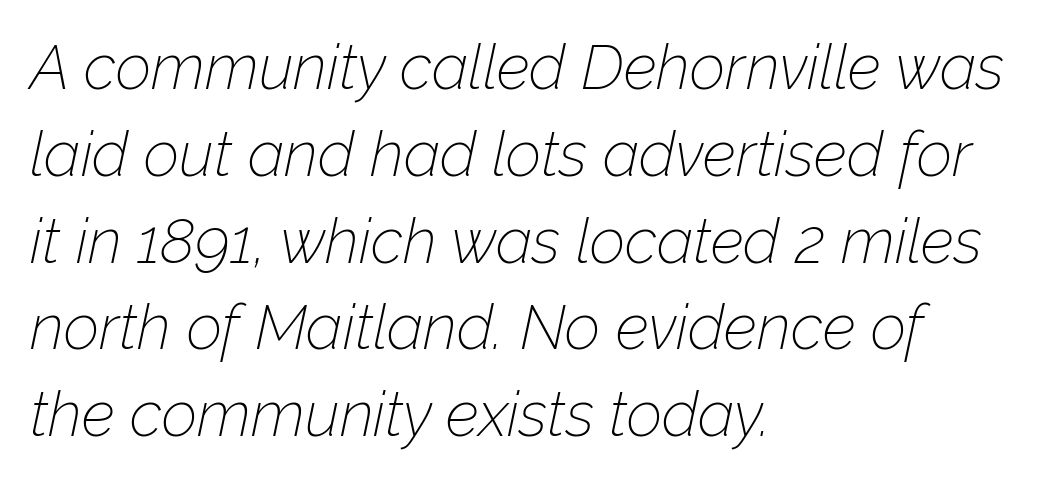
{"italic": "yes", "lean": "right", "slant_degrees": 12, "bold": "no", "weight": "thin", "width": "normal", "stroke_contrast": "low", "x_height": "medium", "monospaced": "no", "underline": "no", "align": "left", "line_spacing": "normal", "line_spacing_ratio": 1.4, "letter_spacing": "normal", "letter_spacing_em": 0.0, "glyph_px": 62}
